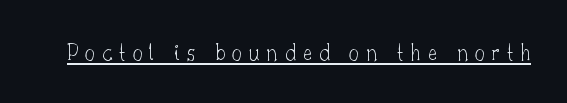
{"italic": "no", "bold": "no", "underline": "yes", "letter_spacing": "wide", "letter_spacing_em": 0.27, "glyph_px": 25}
